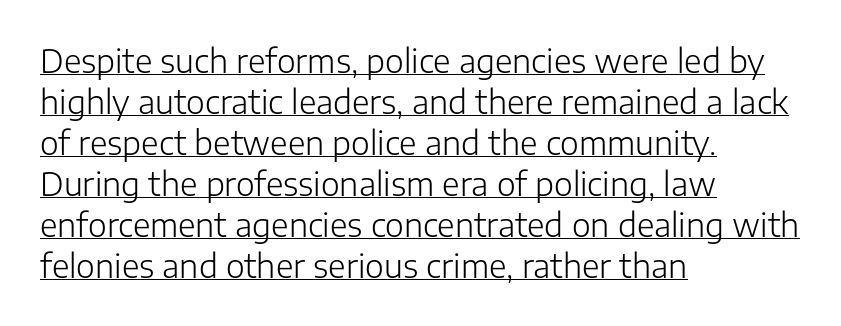
Note: no serifs on the glyphs. This is not heavy type; no bold has been used. Notice how the stems are strictly vertical — no italics here. A typographer would call this underscored text. Default kerning and tracking; the words read as compact shapes. Horizontal bands of white between lines are of average thickness.
